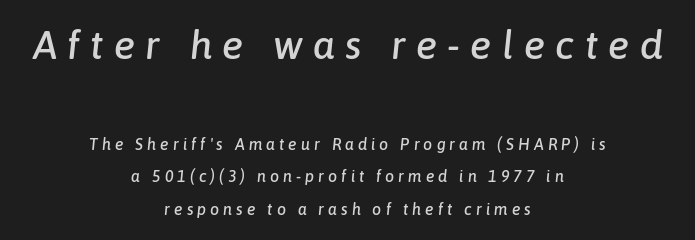
{"italic": "yes", "lean": "right", "slant_degrees": 6, "width": "normal", "stroke_contrast": "low", "x_height": "medium", "monospaced": "no", "underline": "no", "align": "center", "line_spacing": "loose", "line_spacing_ratio": 2.04, "letter_spacing": "wide", "letter_spacing_em": 0.25, "larger_block": "first", "size_ratio": 2.5, "glyph_px": 40}
